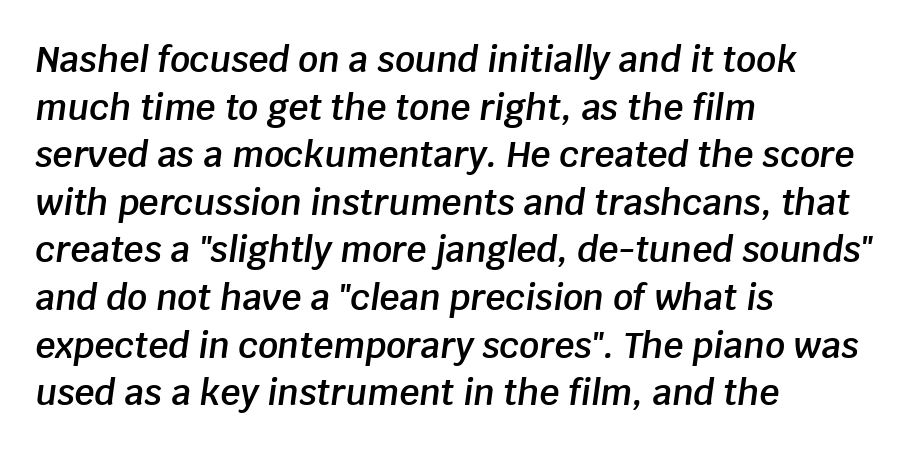
Descenders are the only things crossing below the line. Regular leading. This is moderately heavy type, rendered in semibold. These lines are rendered in a variable-pitch font. The face used here is rendered with its standard letterfit.
